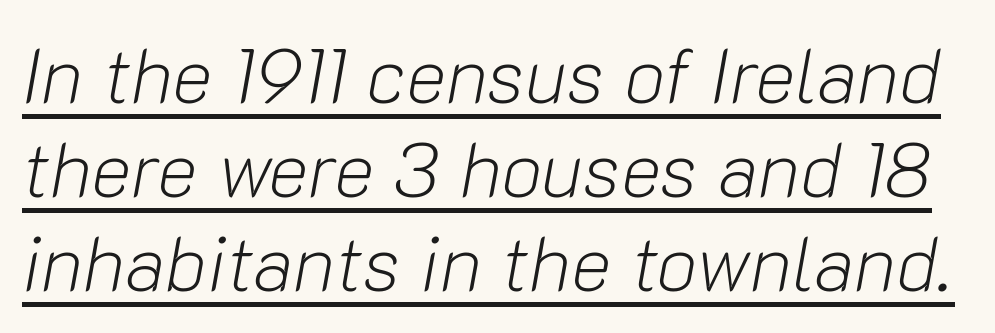
{"italic": "yes", "lean": "right", "slant_degrees": 10, "bold": "no", "weight": "light", "width": "normal", "stroke_contrast": "low", "x_height": "medium", "monospaced": "no", "underline": "yes", "line_spacing_ratio": 1.22, "letter_spacing": "normal", "letter_spacing_em": 0.0, "glyph_px": 77}
